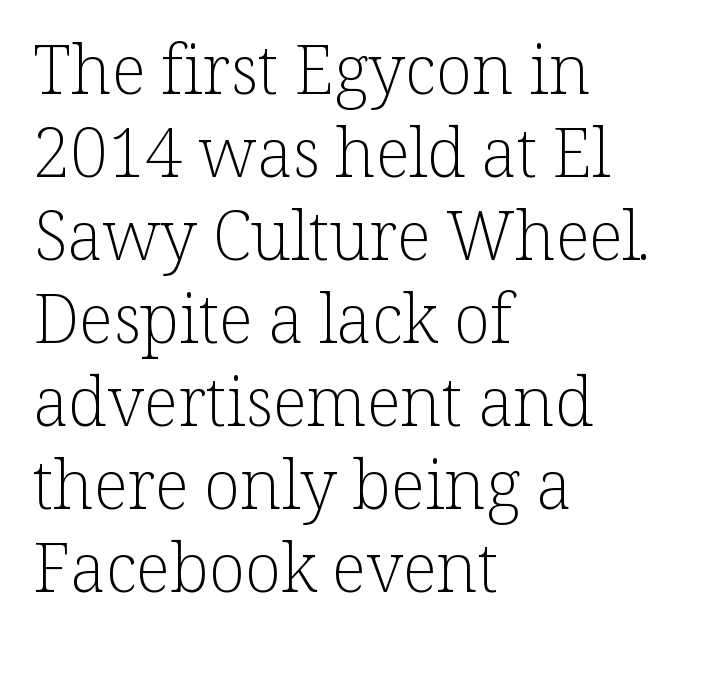
Words appear dense and cohesive because spacing is normal. Classification — serif. The string is rendered with underlining switched off. If you drew a line through each stem, it would be perfectly vertical. Layout note: lines flush left.
